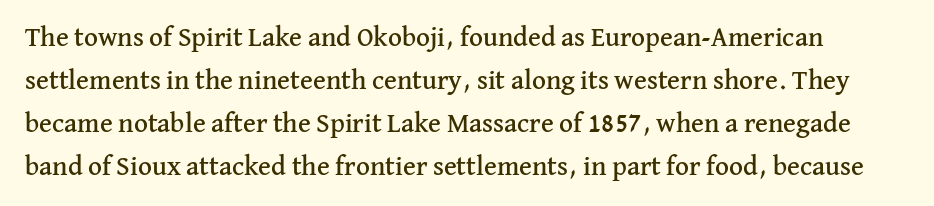
Each row of text sits above clean, open space. Every character sits straight up, as roman type does. Tracking value appears to be zero — textbook default spacing. Successive baselines arrive at the customary interval.
